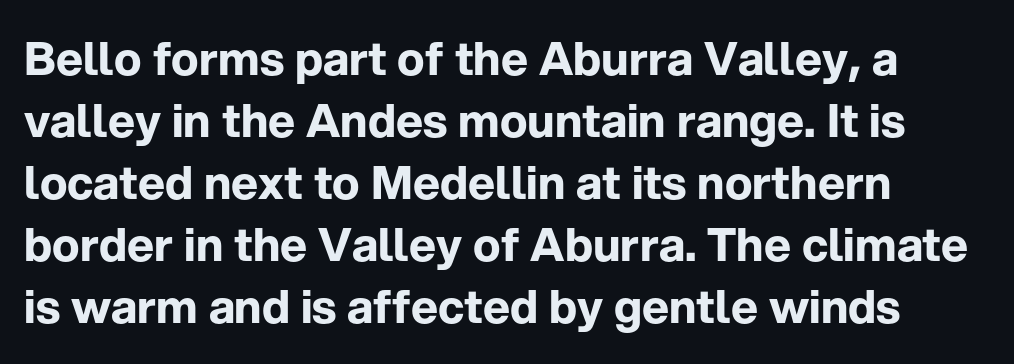
The image shows 46 px bold sans-serif type, upright; set left-aligned, normal line spacing (1.35x), normal letter spacing, not underlined; low stroke contrast and a medium x-height.
